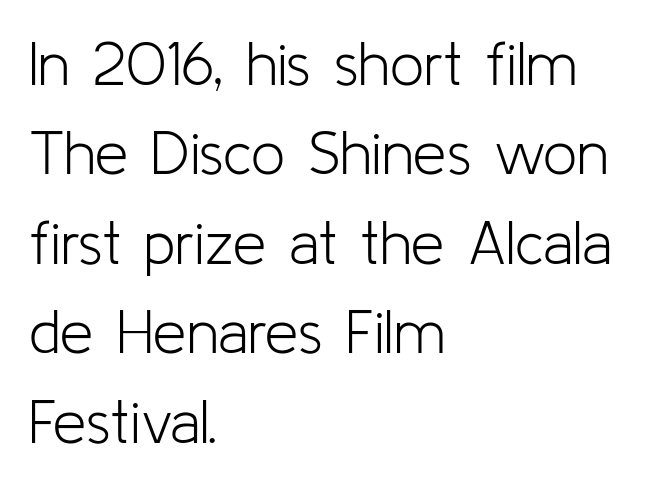
The image shows 60 px light sans-serif type, upright; set left-aligned, normal line spacing (1.49x), normal letter spacing, not underlined; low stroke contrast and a medium x-height.
